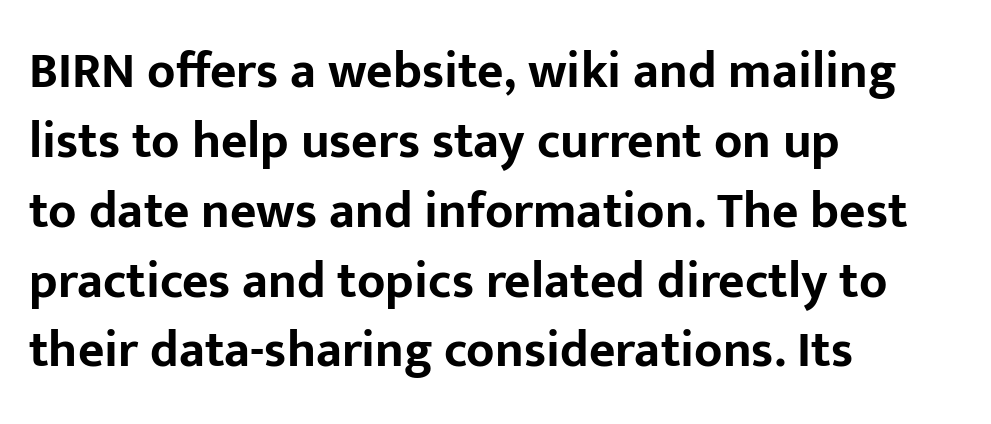
Q: Is the text bold? A: Yes.
Q: Is the text italic (slanted)? A: No, it is upright.
Q: Is the typeface a serif or a sans-serif typeface? A: Sans-serif.
Q: Is the text underlined? A: No.
Q: How is the paragraph aligned? A: Left-aligned.
Q: Is the spacing between letters normal or unusually wide? A: Normal.
Q: Is the spacing between lines tight, normal or loose? A: Normal.
Q: Width (condensed, normal, or wide)? A: Normal.
Q: Stroke contrast? A: Low.
Q: x-height? A: Medium.
Q: Monospaced? A: No.
